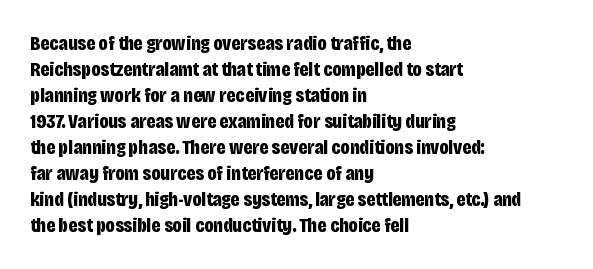
The strokes are fattened all the way to bold. Visually the block forms a straight wall on the left and a jagged coastline on the right. A typesetter would mark this as roman, not italic. The words here are not underlined.
